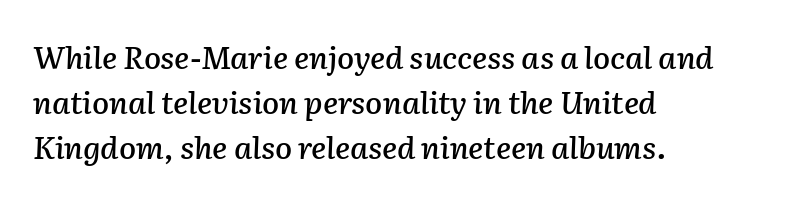
Layout note: lines flush left. Emphasis-style slanted type is in use. Regular leading. Nothing unusual about the tracking: characters are spaced as the font intends. Quick note: underline off.
